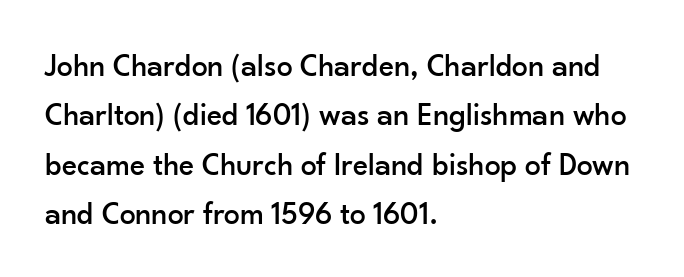
{"serif": "no", "italic": "no", "width": "normal", "stroke_contrast": "low", "x_height": "small", "monospaced": "no", "underline": "no", "align": "left", "line_spacing": "normal", "line_spacing_ratio": 1.54, "letter_spacing": "normal", "letter_spacing_em": 0.0, "glyph_px": 32}
